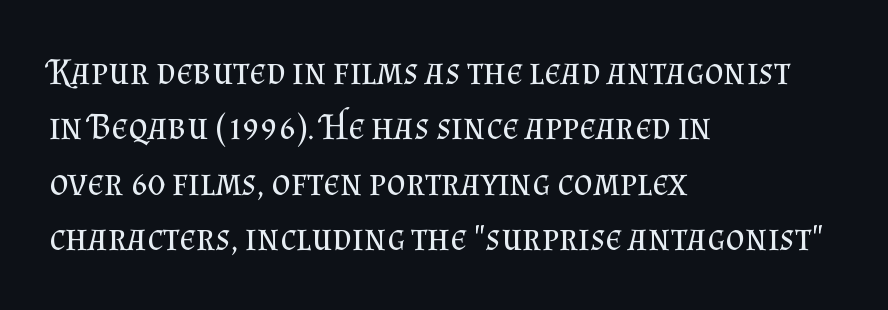
Q: Is the text bold? A: No.
Q: Is the text italic (slanted)? A: No, it is upright.
Q: Is the typeface a serif or a sans-serif typeface? A: Serif.
Q: Is the text underlined? A: No.
Q: How is the paragraph aligned? A: Left-aligned.
Q: Is the spacing between letters normal or unusually wide? A: Normal.
Q: Is the spacing between lines tight, normal or loose? A: Normal.
Q: Width (condensed, normal, or wide)? A: Normal.
Q: Stroke contrast? A: Medium.
Q: x-height? A: Small.
Q: Monospaced? A: No.
